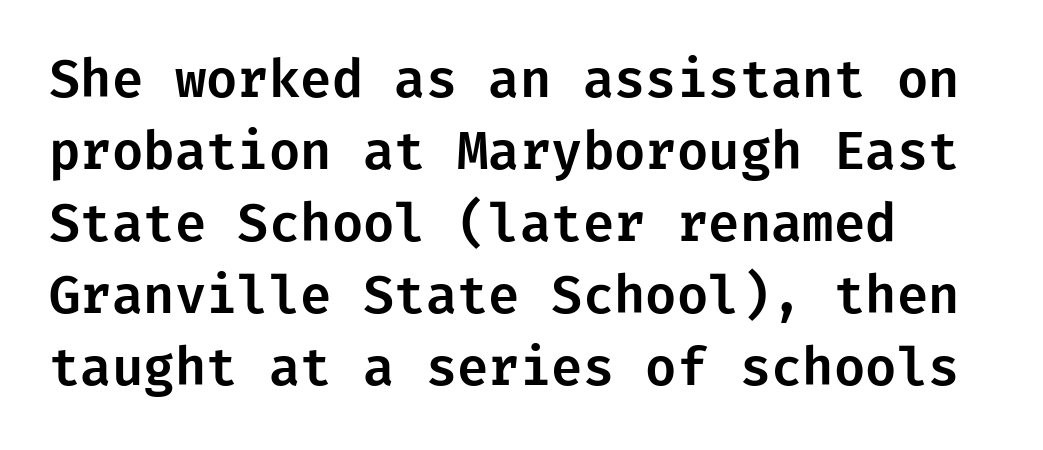
This is sans-serif lettering, the kind often seen on screens and signage. Every row of glyphs begins at an identical x-position on the left. Descenders are the only things crossing below the line. One glance says typical: line gaps are just what's usual.
